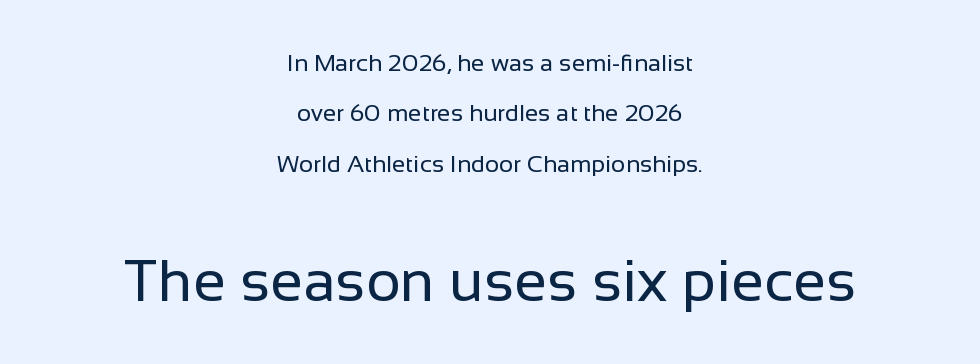
Summary of vertical rhythm: relaxed, with wide interline spacing. The letterforms sit at book weight or below. The passage shown is typeset with a sans-serif family. Clear beneath every line of the passage. Top chunk: small. Bottom chunk: large.
